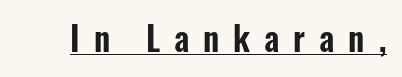
{"serif": "no", "italic": "no", "width": "condensed", "stroke_contrast": "low", "x_height": "medium", "monospaced": "no", "underline": "yes", "letter_spacing": "wide", "letter_spacing_em": 0.42, "glyph_px": 33}
